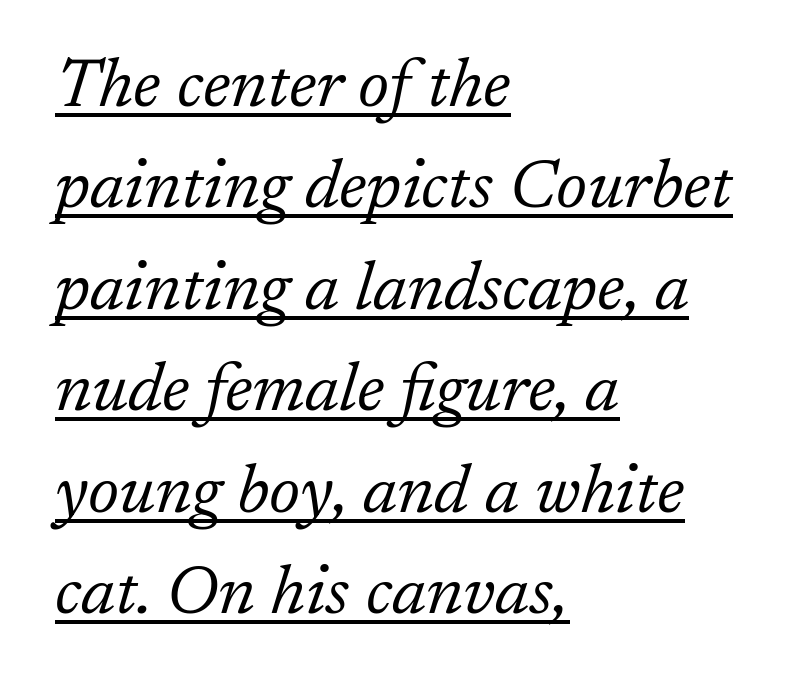
{"serif": "yes", "italic": "yes", "lean": "right", "slant_degrees": 17, "bold": "no", "weight": "light", "width": "normal", "stroke_contrast": "low", "x_height": "medium", "monospaced": "no", "underline": "yes", "align": "left", "line_spacing": "normal", "line_spacing_ratio": 1.47, "letter_spacing": "normal", "letter_spacing_em": 0.0, "glyph_px": 69}
